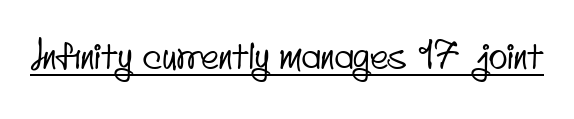
The image shows 39 px condensed sans-serif type; set normal letter spacing, underlined; low stroke contrast and a small x-height.
